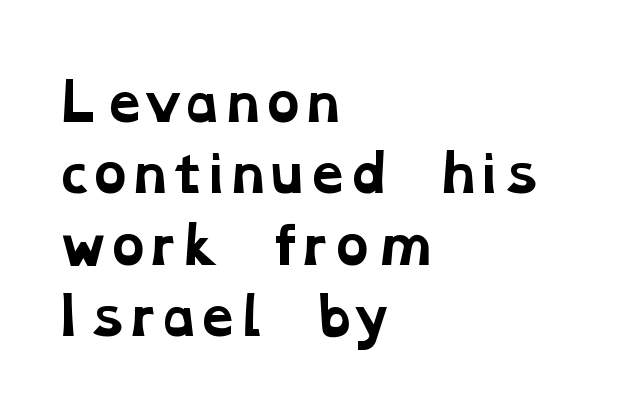
{"serif": "yes", "bold": "yes", "weight": "bold", "width": "wide", "stroke_contrast": "low", "x_height": "medium", "monospaced": "no", "underline": "no", "align": "left", "line_spacing": "normal", "line_spacing_ratio": 1.4, "letter_spacing": "normal", "letter_spacing_em": 0.0, "glyph_px": 51}
